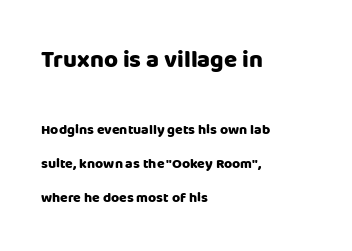
The image shows 24 px bold type, upright; set left-aligned, loose line spacing (2.43x), normal letter spacing, not underlined; the first (top) block is 1.71x larger.
